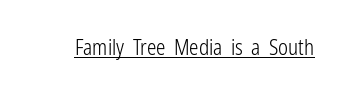
Q: Is the text bold? A: No.
Q: Is the text italic (slanted)? A: No, it is upright.
Q: Is the text underlined? A: Yes.
Q: Is the spacing between letters normal or unusually wide? A: Normal.
